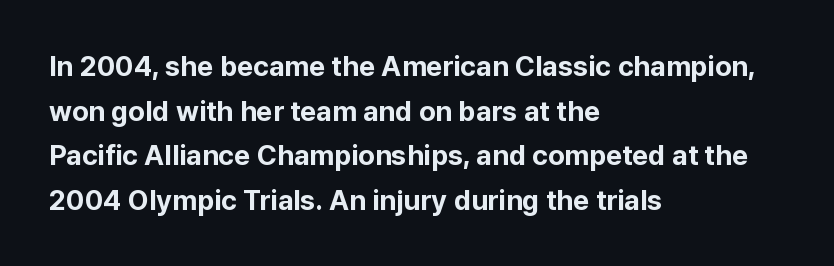
The image shows 28 px bold sans-serif type, upright; set left-aligned, normal line spacing (1.59x), normal letter spacing, not underlined; low stroke contrast and a medium x-height.
